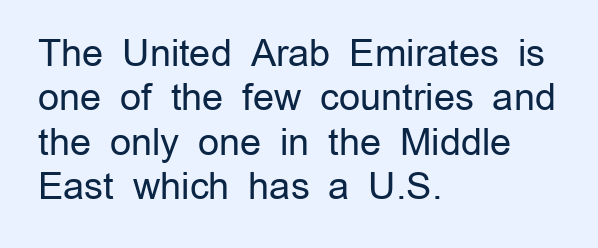
Typeset ragged right — the left edge is the straight one. The letters advance in unequal steps, a hallmark of proportional type. The font sits on the lighter half of the weight spectrum, regular included. Students, note that the glyphs here touch the page at normal intervals. The specimen omits any rule beneath the text block's lines.
